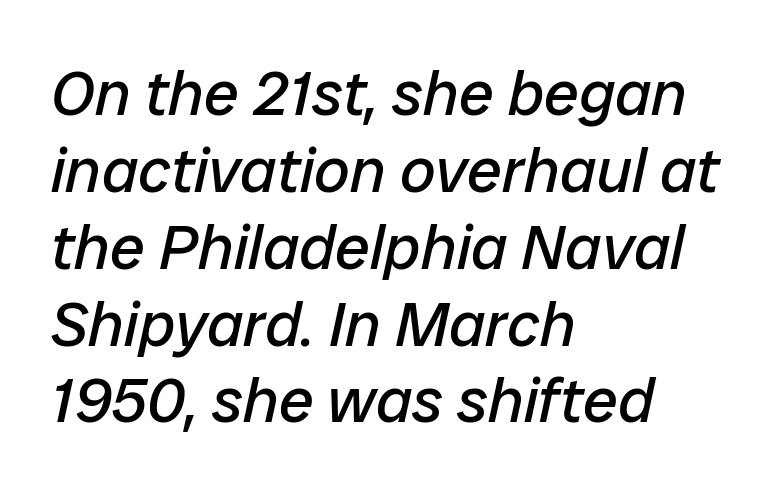
The image shows 63 px regular-weight type, italic (leaning right); set left-aligned, line spacing 1.22x, normal letter spacing, not underlined; low stroke contrast and a medium x-height.
